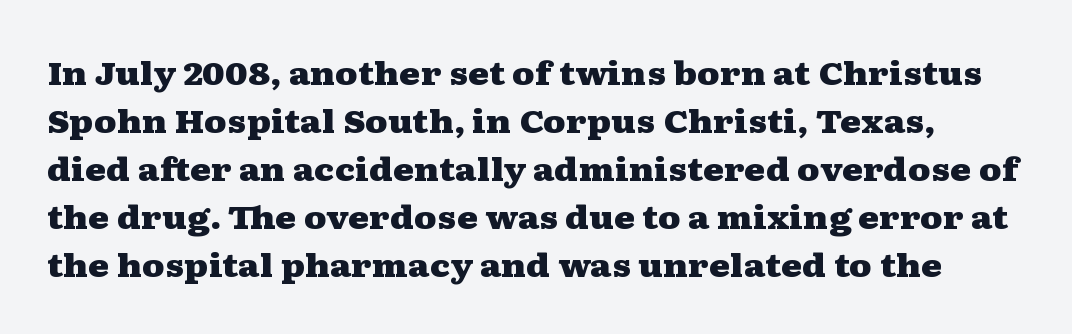
{"serif": "yes", "italic": "no", "bold": "yes", "weight": "heavy", "width": "wide", "stroke_contrast": "medium", "x_height": "medium", "monospaced": "no", "underline": "no", "line_spacing": "normal", "line_spacing_ratio": 1.5, "letter_spacing": "normal", "letter_spacing_em": 0.0, "glyph_px": 32}
